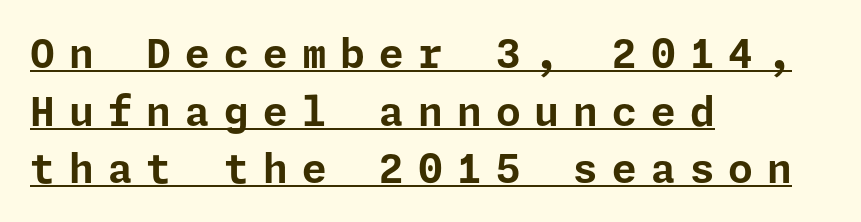
Q: Is the text bold? A: Yes.
Q: Is the text italic (slanted)? A: No, it is upright.
Q: Is the typeface a serif or a sans-serif typeface? A: Sans-serif.
Q: Is the text underlined? A: Yes.
Q: How is the paragraph aligned? A: Left-aligned.
Q: Is the spacing between letters normal or unusually wide? A: Unusually wide.
Q: Is the spacing between lines tight, normal or loose? A: Normal.
Q: Width (condensed, normal, or wide)? A: Normal.
Q: Stroke contrast? A: Low.
Q: x-height? A: Medium.
